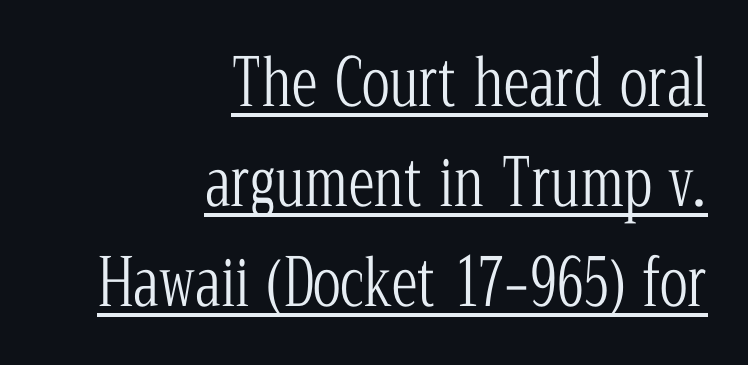
The image shows 65 px light, condensed serif type, upright; set right-aligned, normal line spacing (1.54x), normal letter spacing, underlined; low stroke contrast and a medium x-height.
